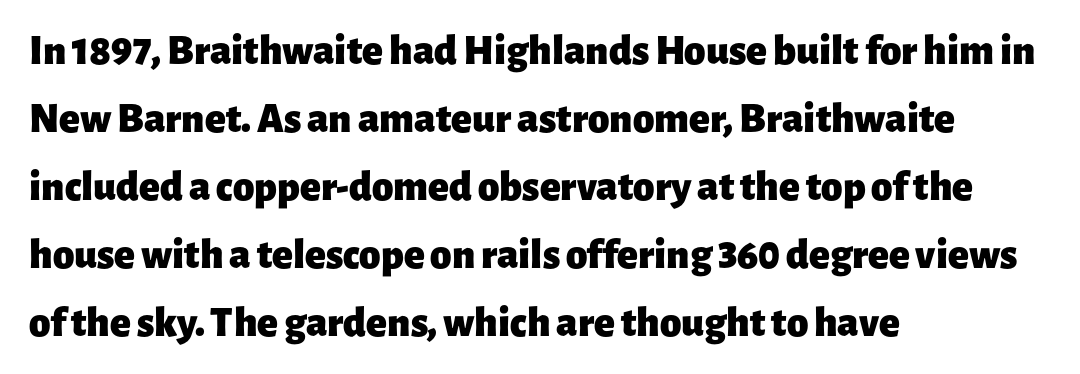
Character widths vary here, with narrow letters taking less room than wide ones. Standard letterfit; no display-style spreading of the glyphs. The rows are spaced the way most documents space them. Examine the stroke ends and you'll find no serifs.
